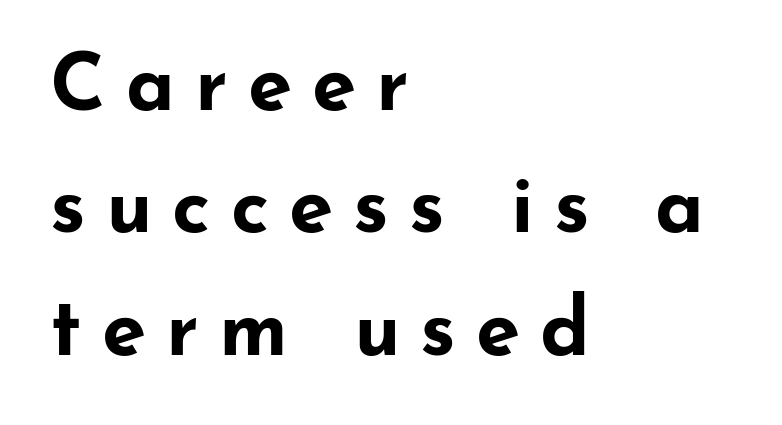
{"serif": "no", "italic": "no", "bold": "yes", "weight": "bold", "width": "wide", "stroke_contrast": "low", "x_height": "small", "monospaced": "no", "underline": "no", "align": "left", "line_spacing": "normal", "line_spacing_ratio": 1.53, "letter_spacing": "wide", "letter_spacing_em": 0.25, "glyph_px": 80}
